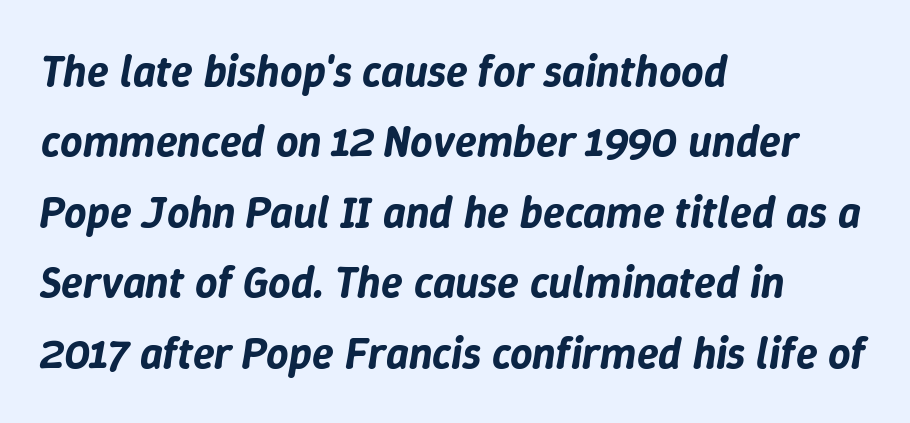
There's an unmistakable incline to the writing here. The letters advance in unequal steps, a hallmark of proportional type. How are the letters spaced? Ordinarily, with no added tracking. Honestly, there is no underline to notice here at all. The text block is weighted toward the left margin, trailing off unevenly rightward. The rendering uses a moderate line-height, typical for paragraphs.
